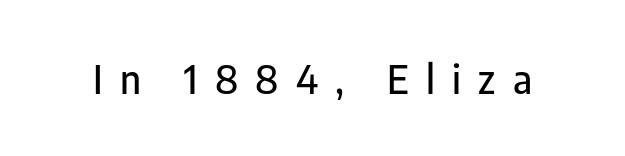
Q: Is the text italic (slanted)? A: No, it is upright.
Q: Is the typeface a serif or a sans-serif typeface? A: Sans-serif.
Q: Is the text underlined? A: No.
Q: Is the spacing between letters normal or unusually wide? A: Unusually wide.
Q: Width (condensed, normal, or wide)? A: Condensed.
Q: Stroke contrast? A: Low.
Q: x-height? A: Medium.
Q: Monospaced? A: No.
